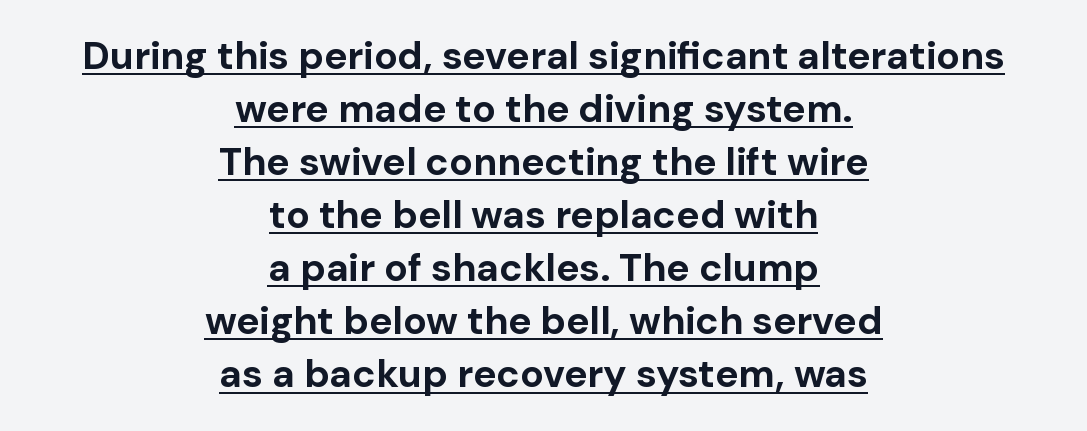
Students, this is bold: see how much ink each stroke carries. Spacing between characters is what you'd get straight out of the box. The face used here is proportionally spaced, like ordinary book or web type. A continuous stroke trails under the words, as in a hyperlink. This sample keeps an unexceptional amount of space between lines.
